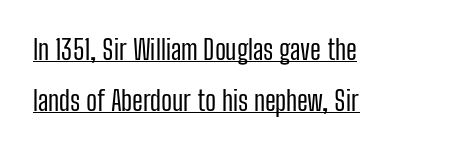
Q: Is the text bold? A: No.
Q: Is the text italic (slanted)? A: No, it is upright.
Q: Is the text underlined? A: Yes.
Q: How is the paragraph aligned? A: Left-aligned.
Q: Is the spacing between letters normal or unusually wide? A: Normal.
Q: Is the spacing between lines tight, normal or loose? A: Loose.
